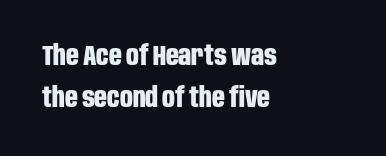
Q: Is the text bold? A: Yes.
Q: Is the text italic (slanted)? A: No, it is upright.
Q: Is the typeface a serif or a sans-serif typeface? A: Sans-serif.
Q: Is the text underlined? A: No.
Q: How is the paragraph aligned? A: Left-aligned.
Q: Is the spacing between letters normal or unusually wide? A: Normal.
Q: Is the spacing between lines tight, normal or loose? A: Normal.
Q: Width (condensed, normal, or wide)? A: Condensed.
Q: Stroke contrast? A: Low.
Q: x-height? A: Large.
Q: Monospaced? A: No.
